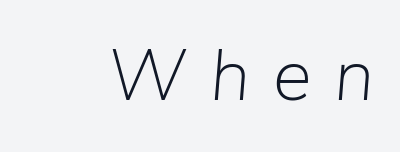
{"italic": "yes", "lean": "right", "slant_degrees": 5, "bold": "no", "weight": "light", "width": "normal", "stroke_contrast": "low", "x_height": "medium", "monospaced": "no", "underline": "no", "letter_spacing": "wide", "letter_spacing_em": 0.31, "glyph_px": 73}
